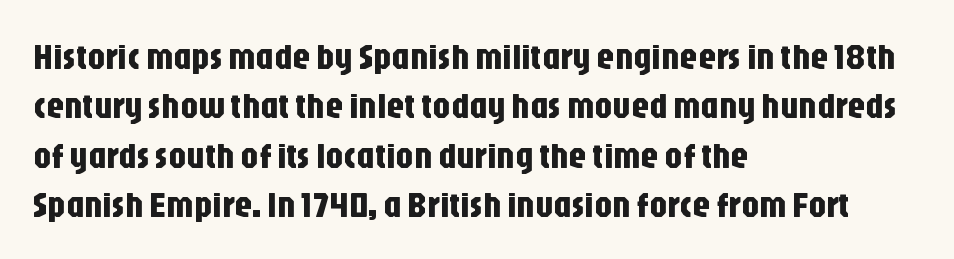
Q: Is the text italic (slanted)? A: No, it is upright.
Q: Is the typeface a serif or a sans-serif typeface? A: Sans-serif.
Q: Is the text underlined? A: No.
Q: How is the paragraph aligned? A: Left-aligned.
Q: Is the spacing between letters normal or unusually wide? A: Normal.
Q: Is the spacing between lines tight, normal or loose? A: Normal.
Q: Width (condensed, normal, or wide)? A: Condensed.
Q: Stroke contrast? A: Low.
Q: x-height? A: Large.
Q: Monospaced? A: No.
